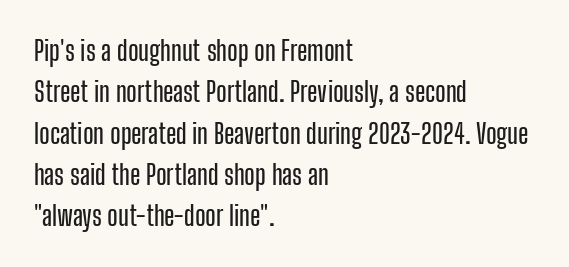
Successive baselines arrive at the customary interval. Short and long lines alike share a common starting point at left. Italic: no, the glyphs are upright roman. Short note: letters normally spaced. Quick note: underline off.
